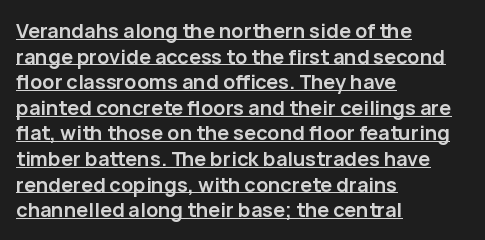
Q: Is the text bold? A: Yes.
Q: Is the text italic (slanted)? A: No, it is upright.
Q: Is the text underlined? A: Yes.
Q: How is the paragraph aligned? A: Left-aligned.
Q: Is the spacing between letters normal or unusually wide? A: Normal.
Q: Is the spacing between lines tight, normal or loose? A: Normal.
